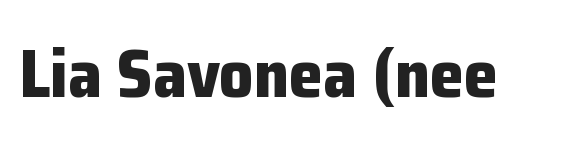
Q: Is the text bold? A: Yes.
Q: Is the text italic (slanted)? A: No, it is upright.
Q: Is the typeface a serif or a sans-serif typeface? A: Sans-serif.
Q: Is the text underlined? A: No.
Q: Is the spacing between letters normal or unusually wide? A: Normal.
Q: Width (condensed, normal, or wide)? A: Normal.
Q: Stroke contrast? A: Low.
Q: x-height? A: Medium.
Q: Monospaced? A: No.
